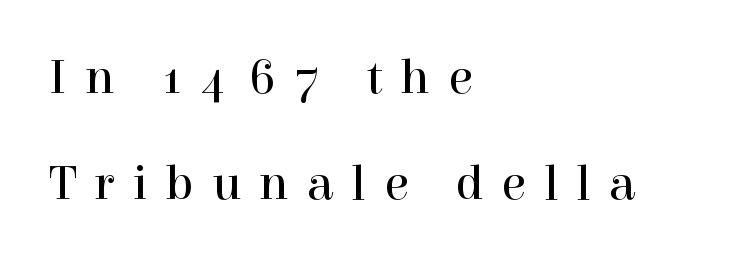
In terms of leading, this rendering errs on the spacious side. Horizontally, the lines are justified to the leading edge only. Stroke terminals: seriffed. No word sits above an underline. Characters follow at a spacing far wider than the type designer built in.
